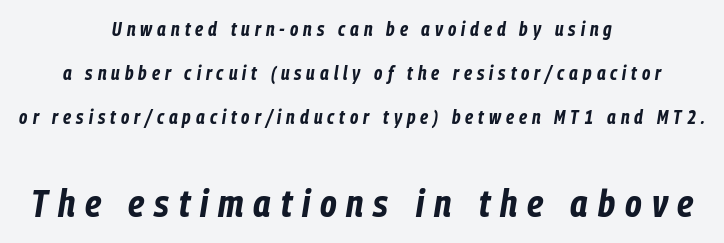
The image shows 38 px bold, condensed type, italic (leaning right); set centered, loose line spacing (2.32x), unusually wide letter spacing (+0.26 em), not underlined; the second (bottom) block is 2.0x larger; low stroke contrast and a medium x-height.
